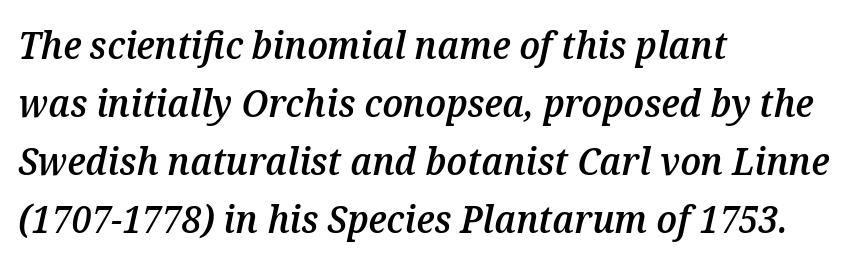
{"italic": "yes", "lean": "right", "slant_degrees": 12, "bold": "semi", "weight": "semibold", "width": "normal", "stroke_contrast": "medium", "x_height": "medium", "monospaced": "no", "underline": "no", "align": "left", "line_spacing": "normal", "line_spacing_ratio": 1.53, "letter_spacing": "normal", "letter_spacing_em": 0.0, "glyph_px": 38}
